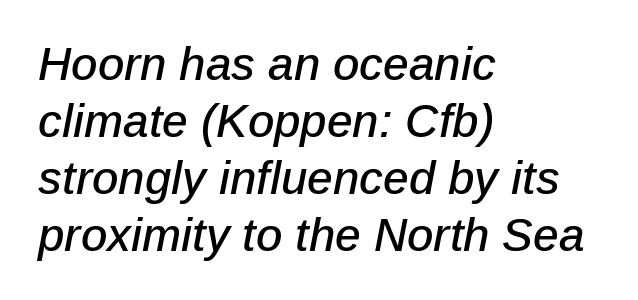
Q: Is the text italic (slanted)? A: Yes, it leans right by about 12 degrees.
Q: Is the text underlined? A: No.
Q: How is the paragraph aligned? A: Left-aligned.
Q: Is the spacing between letters normal or unusually wide? A: Normal.
Q: Width (condensed, normal, or wide)? A: Normal.
Q: Stroke contrast? A: Low.
Q: x-height? A: Medium.
Q: Monospaced? A: No.
